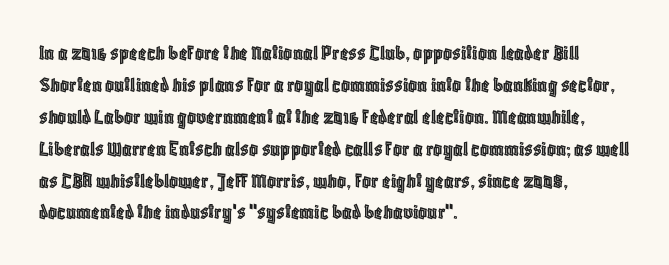
{"italic": "no", "underline": "no", "align": "left", "line_spacing": "normal", "line_spacing_ratio": 1.45, "letter_spacing": "normal", "letter_spacing_em": 0.0, "glyph_px": 22}
